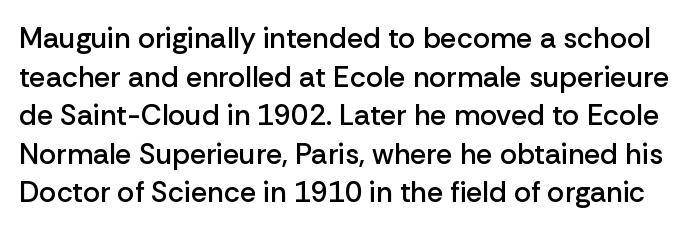
Q: Is the text bold? A: Semi-bold.
Q: Is the text italic (slanted)? A: No, it is upright.
Q: Is the typeface a serif or a sans-serif typeface? A: Sans-serif.
Q: Is the text underlined? A: No.
Q: Is the spacing between letters normal or unusually wide? A: Normal.
Q: Is the spacing between lines tight, normal or loose? A: Normal.
Q: Width (condensed, normal, or wide)? A: Normal.
Q: Stroke contrast? A: Low.
Q: x-height? A: Medium.
Q: Monospaced? A: No.
